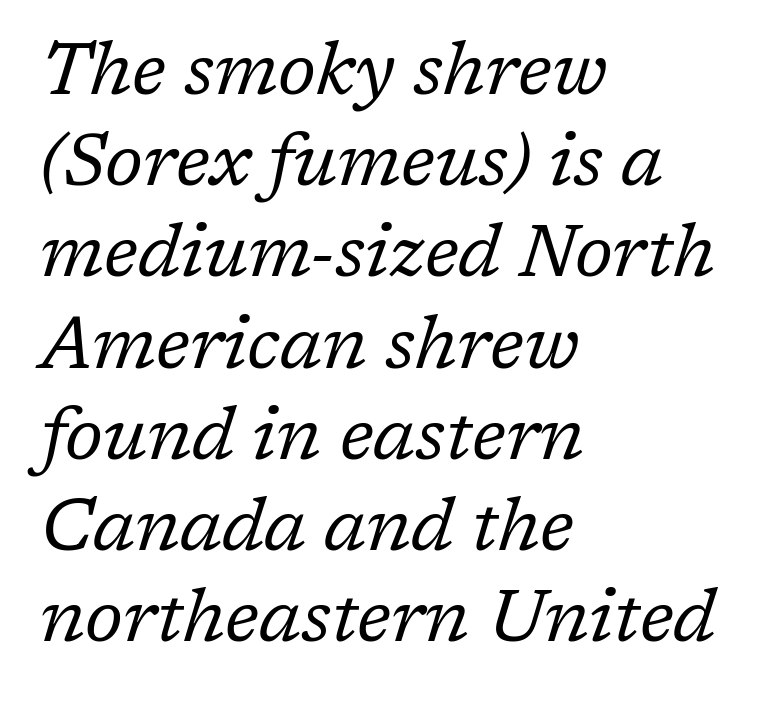
Q: Is the text bold? A: No.
Q: Is the text italic (slanted)? A: Yes, it leans right by about 17 degrees.
Q: Is the typeface a serif or a sans-serif typeface? A: Serif.
Q: Is the text underlined? A: No.
Q: How is the paragraph aligned? A: Left-aligned.
Q: Is the spacing between letters normal or unusually wide? A: Normal.
Q: Is the spacing between lines tight, normal or loose? A: Normal.
Q: Width (condensed, normal, or wide)? A: Normal.
Q: Stroke contrast? A: Low.
Q: x-height? A: Medium.
Q: Monospaced? A: No.
